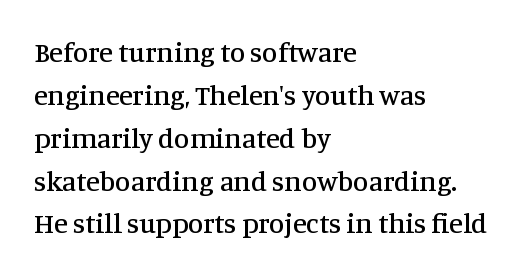
{"serif": "yes", "italic": "no", "width": "normal", "stroke_contrast": "medium", "x_height": "large", "monospaced": "no", "underline": "no", "align": "left", "line_spacing": "normal", "line_spacing_ratio": 1.53, "letter_spacing": "normal", "letter_spacing_em": 0.0, "glyph_px": 28}
